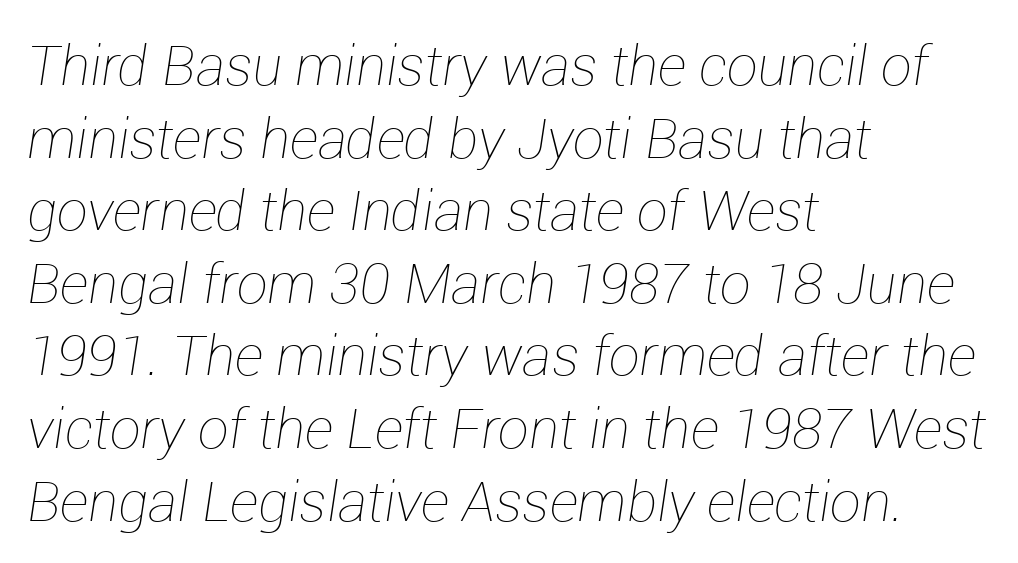
Q: Is the text bold? A: No.
Q: Is the text italic (slanted)? A: Yes, it leans right by about 12 degrees.
Q: Is the text underlined? A: No.
Q: How is the paragraph aligned? A: Left-aligned.
Q: Is the spacing between letters normal or unusually wide? A: Normal.
Q: Is the spacing between lines tight, normal or loose? A: Normal.
Q: Width (condensed, normal, or wide)? A: Normal.
Q: Stroke contrast? A: Low.
Q: x-height? A: Medium.
Q: Monospaced? A: No.
